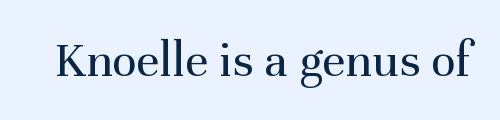
Q: Is the text bold? A: No.
Q: Is the text italic (slanted)? A: No, it is upright.
Q: Is the typeface a serif or a sans-serif typeface? A: Serif.
Q: Is the text underlined? A: No.
Q: Is the spacing between letters normal or unusually wide? A: Normal.
Q: Width (condensed, normal, or wide)? A: Normal.
Q: Stroke contrast? A: Medium.
Q: x-height? A: Medium.
Q: Monospaced? A: No.
